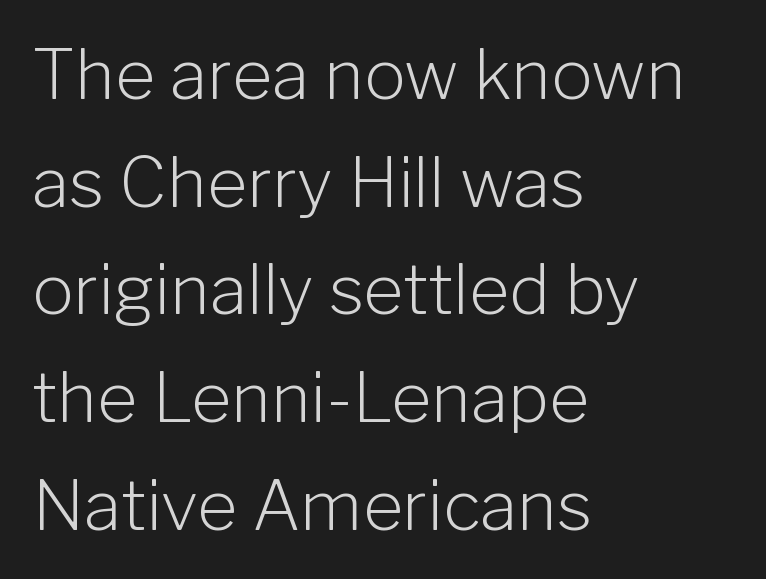
The image shows 69 px light sans-serif type, upright; set left-aligned, normal line spacing (1.56x), normal letter spacing, not underlined; low stroke contrast and a medium x-height.
